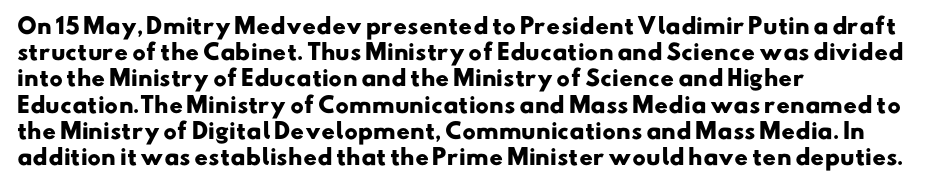
{"bold": "yes", "underline": "no", "align": "left", "line_spacing": "normal", "line_spacing_ratio": 1.25, "letter_spacing": "normal", "letter_spacing_em": 0.0, "glyph_px": 21}
